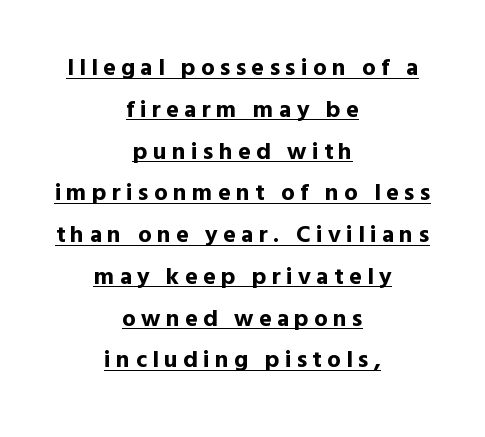
Display-style spreading of the glyphs; the letterfit is very open. Somebody hit Ctrl+U on this one — the words are underlined. Unlike italic type, these characters show no tilt at all. The setting favours the middle, as headings and verse often do.
